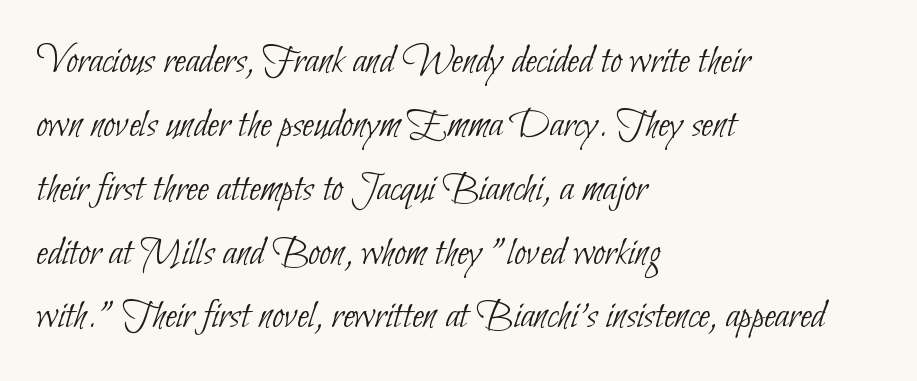
{"serif": "no", "bold": "no", "weight": "thin", "width": "condensed", "stroke_contrast": "low", "x_height": "small", "monospaced": "no", "underline": "no", "align": "left", "line_spacing": "normal", "line_spacing_ratio": 1.52, "letter_spacing": "normal", "letter_spacing_em": 0.0, "glyph_px": 42}
